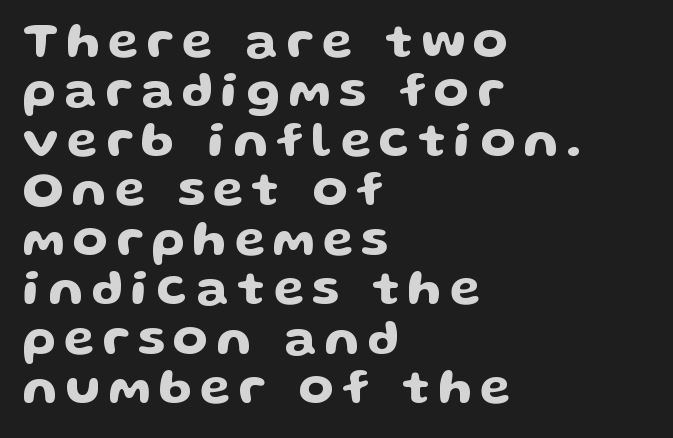
{"serif": "no", "italic": "no", "width": "wide", "stroke_contrast": "low", "x_height": "medium", "monospaced": "no", "underline": "no", "align": "left", "line_spacing": "tight", "line_spacing_ratio": 0.99, "glyph_px": 50}
